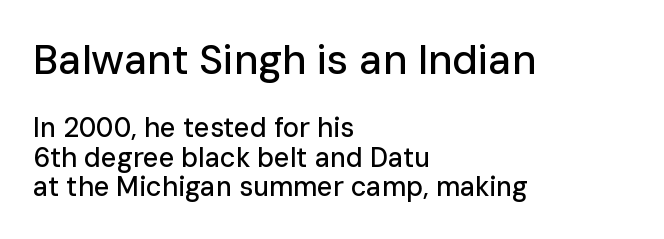
Q: Is the text italic (slanted)? A: No, it is upright.
Q: Is the typeface a serif or a sans-serif typeface? A: Sans-serif.
Q: Is the text underlined? A: No.
Q: How is the paragraph aligned? A: Left-aligned.
Q: Is the spacing between letters normal or unusually wide? A: Normal.
Q: Is the spacing between lines tight, normal or loose? A: Tight.
Q: Which block of text is set in a larger size, the first (top) or the second (bottom)? A: The first (top) one.
Q: Width (condensed, normal, or wide)? A: Normal.
Q: Stroke contrast? A: Low.
Q: x-height? A: Medium.
Q: Monospaced? A: No.
